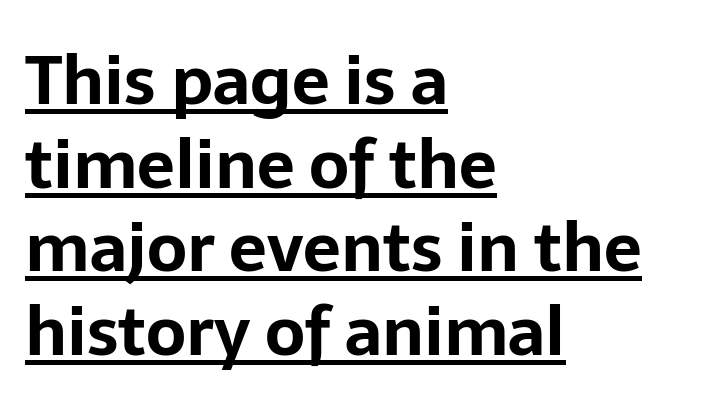
The image shows 67 px bold sans-serif type, upright; set left-aligned, normal line spacing (1.25x), normal letter spacing, underlined; low stroke contrast and a medium x-height.
